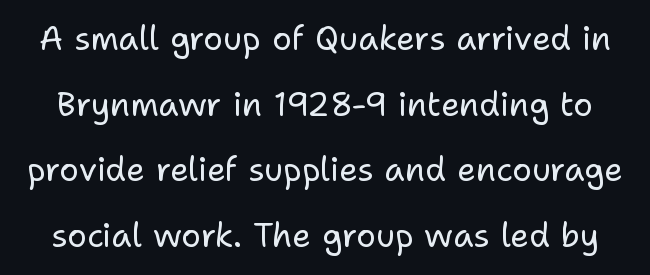
Q: Is the text bold? A: No.
Q: Is the text italic (slanted)? A: No, it is upright.
Q: Is the typeface a serif or a sans-serif typeface? A: Sans-serif.
Q: Is the text underlined? A: No.
Q: Is the spacing between letters normal or unusually wide? A: Normal.
Q: Is the spacing between lines tight, normal or loose? A: Loose.
Q: Width (condensed, normal, or wide)? A: Normal.
Q: Stroke contrast? A: Low.
Q: x-height? A: Medium.
Q: Monospaced? A: No.
